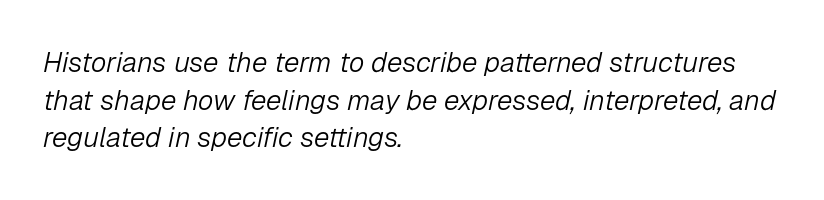
{"italic": "yes", "lean": "right", "slant_degrees": 12, "bold": "no", "weight": "light", "width": "normal", "stroke_contrast": "low", "x_height": "medium", "monospaced": "no", "underline": "no", "align": "left", "line_spacing": "normal", "line_spacing_ratio": 1.34, "letter_spacing": "normal", "letter_spacing_em": 0.0, "glyph_px": 28}
